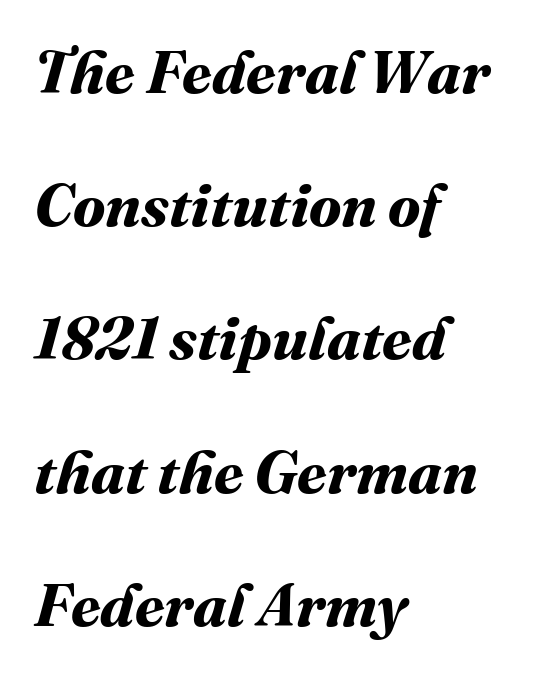
Proportional: the letters do not fall into vertical columns. One glance says open: line gaps are wider than usual. Just letters on the line, the space beneath them empty. The passage shown is emphatically bold. Line starts are locked; line ends wander.
